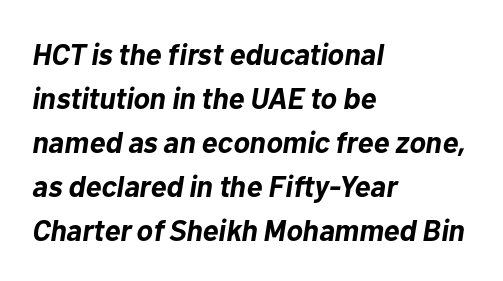
Strokes here are thick enough to call this a true bold. Words appear dense and cohesive because spacing is normal. Letters rest on an invisible, unmarked baseline. Each new line begins a customary step beneath the previous one.
